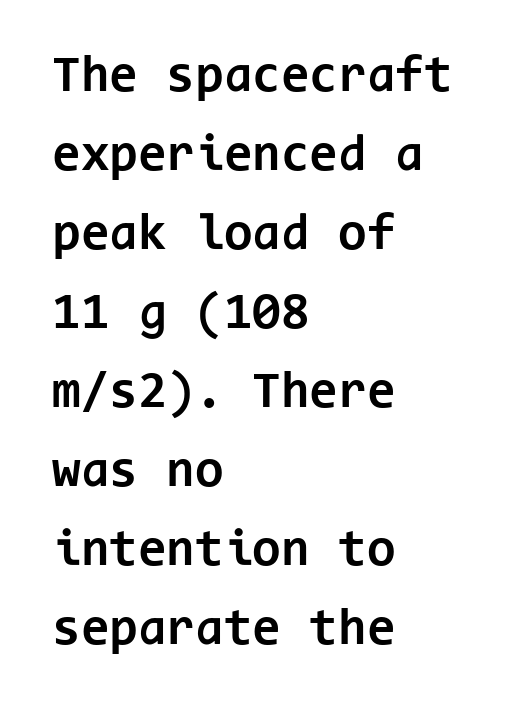
{"serif": "no", "italic": "no", "bold": "yes", "weight": "bold", "width": "normal", "stroke_contrast": "low", "x_height": "medium", "monospaced": "yes", "underline": "no", "align": "left", "line_spacing": "normal", "line_spacing_ratio": 1.52, "letter_spacing": "normal", "letter_spacing_em": 0.0, "glyph_px": 52}
